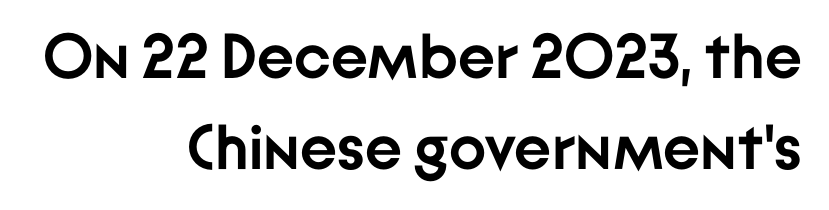
The line texture is even and compact thanks to regular tracking. Successive baselines arrive at the customary interval. Grotesque or geometric, the face here clearly has no serifs. The space beneath each line is pristine and unruled. These lines stack with their right ends in a neat column. A typesetter would mark this as roman, not italic.
